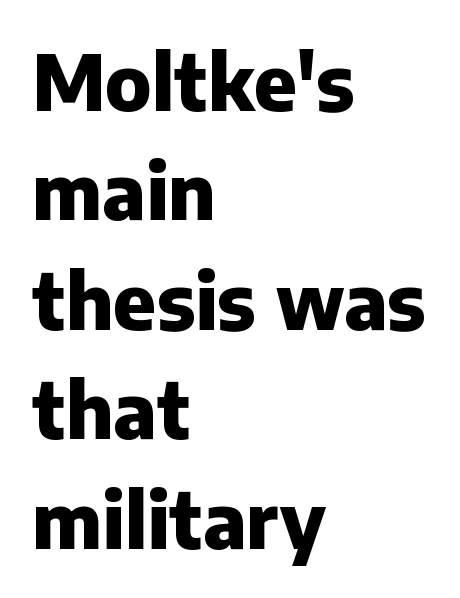
Q: Is the text bold? A: Yes.
Q: Is the text italic (slanted)? A: No, it is upright.
Q: Is the typeface a serif or a sans-serif typeface? A: Sans-serif.
Q: Is the text underlined? A: No.
Q: How is the paragraph aligned? A: Left-aligned.
Q: Is the spacing between letters normal or unusually wide? A: Normal.
Q: Is the spacing between lines tight, normal or loose? A: Normal.
Q: Width (condensed, normal, or wide)? A: Normal.
Q: Stroke contrast? A: Low.
Q: x-height? A: Medium.
Q: Monospaced? A: No.
